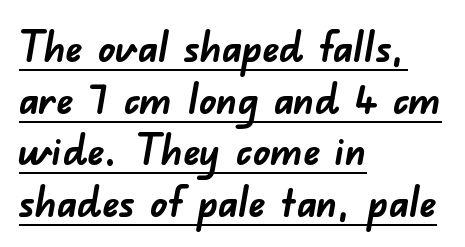
Q: Is the text bold? A: Yes.
Q: Is the typeface a serif or a sans-serif typeface? A: Sans-serif.
Q: Is the text underlined? A: Yes.
Q: How is the paragraph aligned? A: Left-aligned.
Q: Is the spacing between letters normal or unusually wide? A: Normal.
Q: Width (condensed, normal, or wide)? A: Normal.
Q: Stroke contrast? A: Low.
Q: x-height? A: Small.
Q: Monospaced? A: No.
